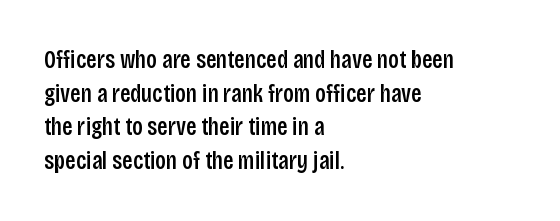
Q: Is the text bold? A: Semi-bold.
Q: Is the text italic (slanted)? A: No, it is upright.
Q: Is the text underlined? A: No.
Q: How is the paragraph aligned? A: Left-aligned.
Q: Is the spacing between letters normal or unusually wide? A: Normal.
Q: Is the spacing between lines tight, normal or loose? A: Normal.
